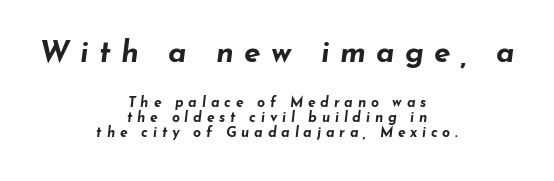
Character widths vary here, with narrow letters taking less room than wide ones. The letters are bold, with thick, heavy strokes. Look at the tracking — it's clearly loosened, letters drifting apart. One glance says dense: line gaps are narrower than usual.
